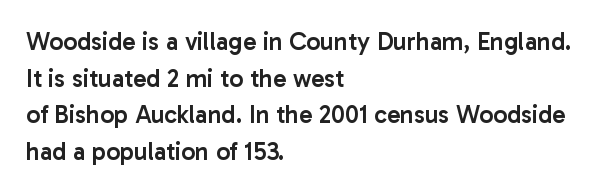
{"italic": "no", "bold": "semi", "underline": "no", "align": "left", "line_spacing": "normal", "line_spacing_ratio": 1.47, "letter_spacing": "normal", "letter_spacing_em": 0.0, "glyph_px": 25}
